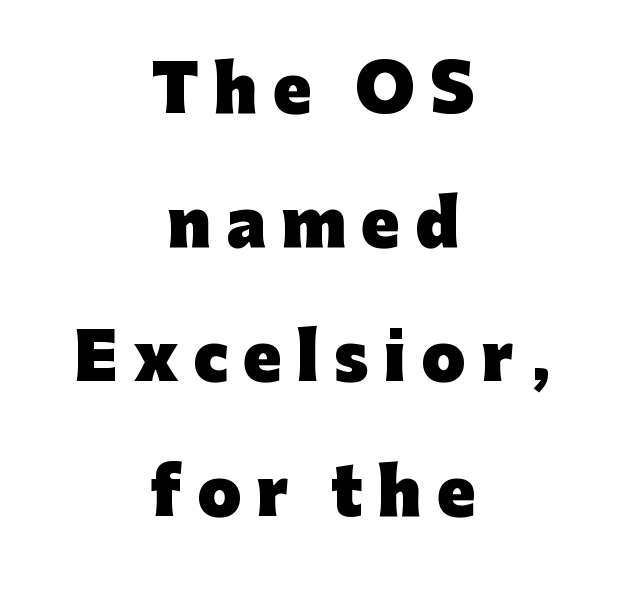
The rendering positions every line midway between the sides. Looks like regular typesetting: each glyph gets only the width it needs. This is roman type, the default non-slanted kind. Each new line begins a long way beneath the previous one. The characters look thick and weighty, a clear bold.
